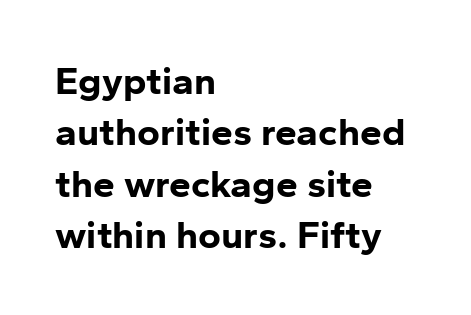
Q: Is the text bold? A: Yes.
Q: Is the text italic (slanted)? A: No, it is upright.
Q: Is the typeface a serif or a sans-serif typeface? A: Sans-serif.
Q: Is the text underlined? A: No.
Q: How is the paragraph aligned? A: Left-aligned.
Q: Is the spacing between letters normal or unusually wide? A: Normal.
Q: Is the spacing between lines tight, normal or loose? A: Normal.
Q: Width (condensed, normal, or wide)? A: Normal.
Q: Stroke contrast? A: Low.
Q: x-height? A: Medium.
Q: Monospaced? A: No.
